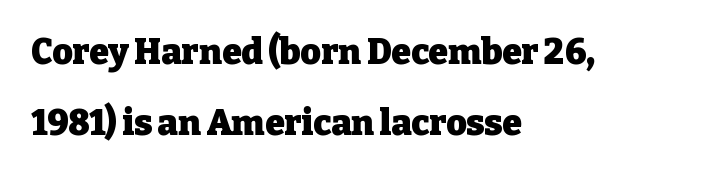
{"serif": "yes", "italic": "no", "bold": "yes", "weight": "heavy", "width": "normal", "stroke_contrast": "low", "x_height": "medium", "monospaced": "no", "underline": "no", "align": "left", "line_spacing": "loose", "line_spacing_ratio": 2.04, "letter_spacing": "normal", "letter_spacing_em": 0.0, "glyph_px": 35}
